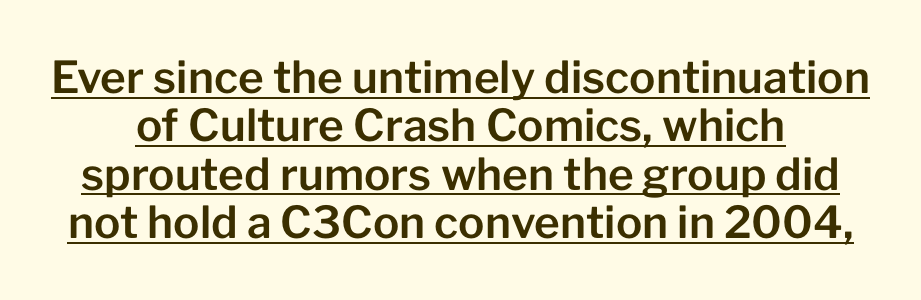
Line spacing here is tight. Each word holds together tightly as a unit, with standard inter-letter gaps. Every character sits straight up, as roman type does. Note the varied advance widths — an 'i' is clearly narrower than an 'm'.
